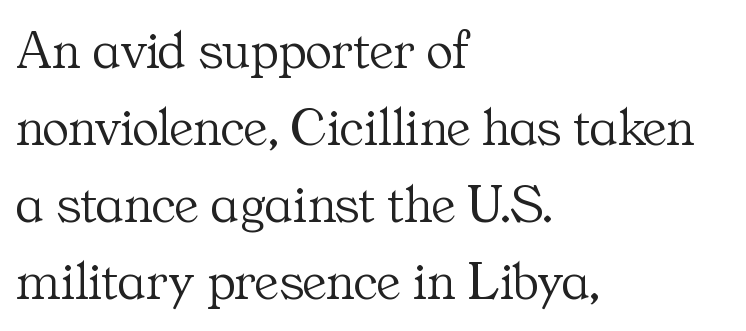
The image shows 55 px light serif type, upright; set left-aligned, normal line spacing (1.4x), normal letter spacing, not underlined; medium stroke contrast and a medium x-height.
